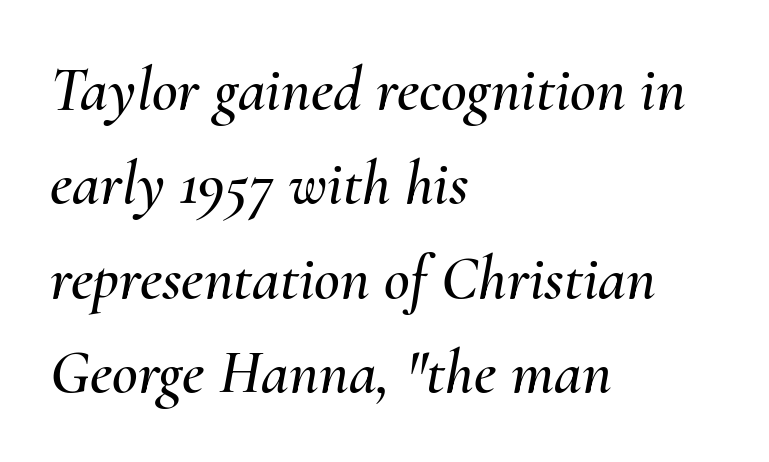
Q: Is the text italic (slanted)? A: Yes, it leans right by about 10 degrees.
Q: Is the text underlined? A: No.
Q: How is the paragraph aligned? A: Left-aligned.
Q: Is the spacing between letters normal or unusually wide? A: Normal.
Q: Is the spacing between lines tight, normal or loose? A: Normal.
Q: Width (condensed, normal, or wide)? A: Normal.
Q: Stroke contrast? A: Medium.
Q: x-height? A: Small.
Q: Monospaced? A: No.
